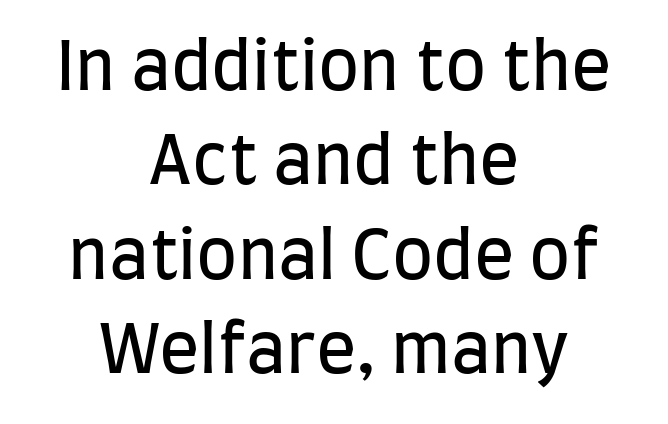
Q: Is the text bold? A: No.
Q: Is the text italic (slanted)? A: No, it is upright.
Q: Is the typeface a serif or a sans-serif typeface? A: Sans-serif.
Q: Is the text underlined? A: No.
Q: How is the paragraph aligned? A: Centered.
Q: Is the spacing between letters normal or unusually wide? A: Normal.
Q: Is the spacing between lines tight, normal or loose? A: Normal.
Q: Width (condensed, normal, or wide)? A: Condensed.
Q: Stroke contrast? A: Low.
Q: x-height? A: Large.
Q: Monospaced? A: No.
